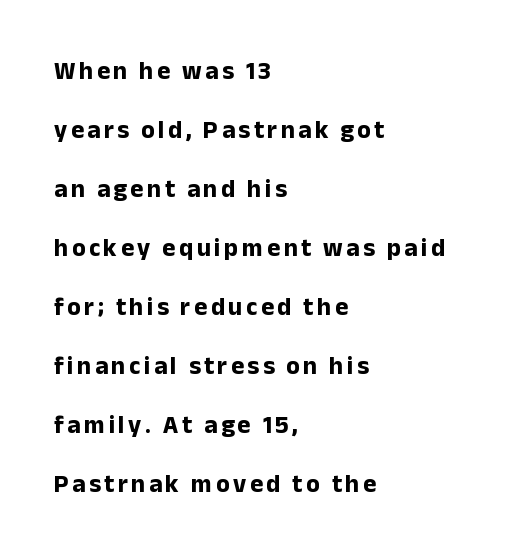
The image shows 25 px bold type, upright; set left-aligned, loose line spacing (2.36x), not underlined.
